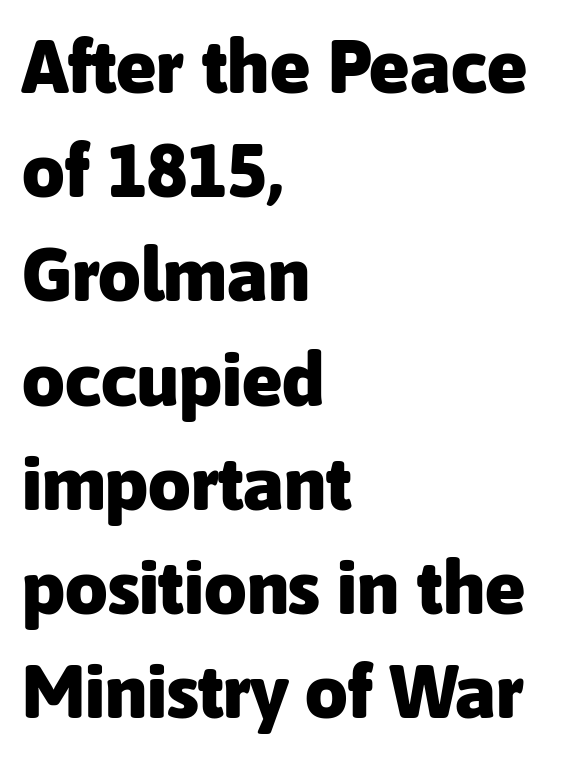
The image shows 75 px heavy sans-serif type, upright; set left-aligned, normal line spacing (1.39x), normal letter spacing, not underlined; low stroke contrast and a medium x-height.
